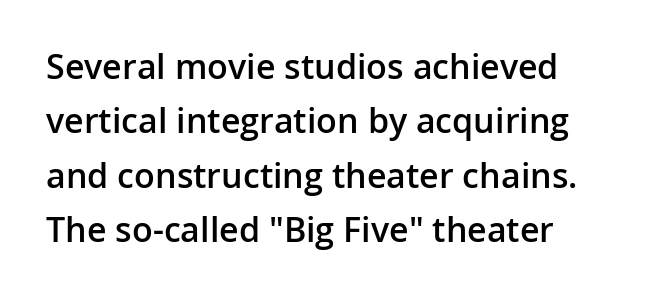
Q: Is the text bold? A: Semi-bold.
Q: Is the text italic (slanted)? A: No, it is upright.
Q: Is the typeface a serif or a sans-serif typeface? A: Sans-serif.
Q: Is the text underlined? A: No.
Q: How is the paragraph aligned? A: Left-aligned.
Q: Is the spacing between letters normal or unusually wide? A: Normal.
Q: Is the spacing between lines tight, normal or loose? A: Normal.
Q: Width (condensed, normal, or wide)? A: Normal.
Q: Stroke contrast? A: Low.
Q: x-height? A: Medium.
Q: Monospaced? A: No.
